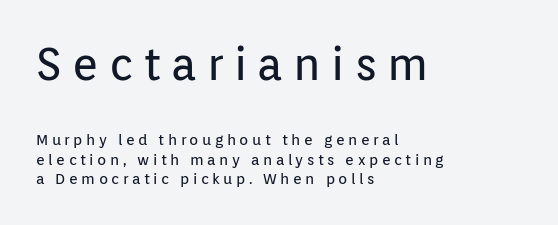
{"serif": "no", "italic": "no", "bold": "no", "weight": "regular", "width": "normal", "stroke_contrast": "low", "x_height": "medium", "monospaced": "no", "underline": "no", "align": "left", "line_spacing": "normal", "line_spacing_ratio": 1.3, "letter_spacing": "wide", "letter_spacing_em": 0.23, "larger_block": "first", "size_ratio": 3.0, "glyph_px": 45}
